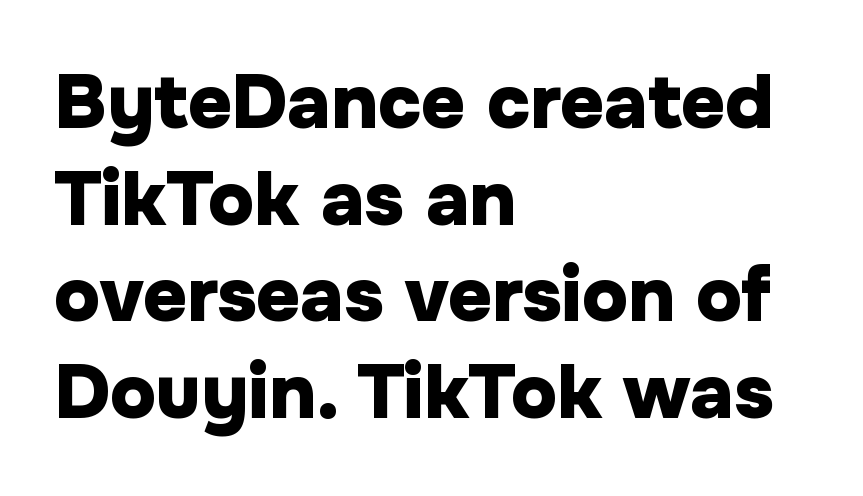
The glyphs are unaccompanied by any horizontal stroke below them. All the whitespace from short lines collects on the right. Each letter's strokes conclude bluntly, with no projecting serifs. The passage shown is typed in a proportional face where columns would drift. You could call the tracking neutral — neither tight nor loose.
